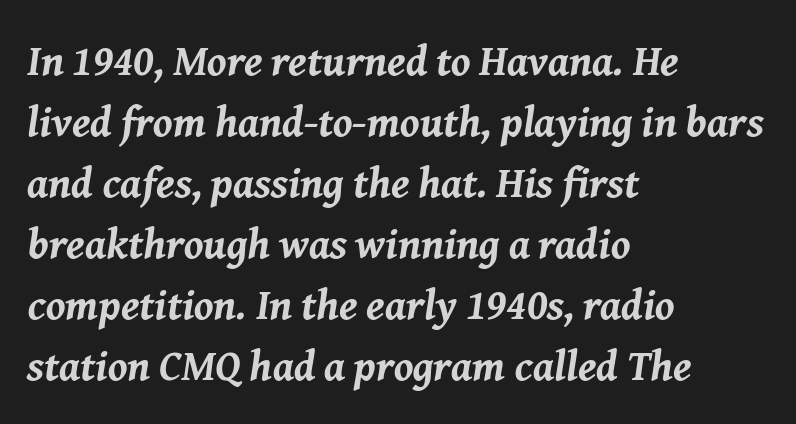
Q: Is the text bold? A: Yes.
Q: Is the text italic (slanted)? A: Yes, it leans right by about 8 degrees.
Q: Is the text underlined? A: No.
Q: How is the paragraph aligned? A: Left-aligned.
Q: Is the spacing between letters normal or unusually wide? A: Normal.
Q: Is the spacing between lines tight, normal or loose? A: Normal.
Q: Width (condensed, normal, or wide)? A: Normal.
Q: Stroke contrast? A: Medium.
Q: x-height? A: Medium.
Q: Monospaced? A: No.
